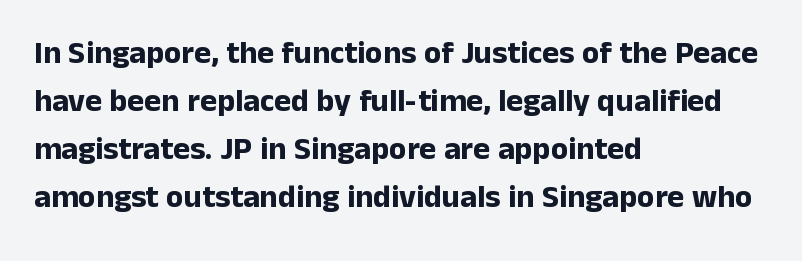
It's the straight-up-and-down kind of type. Tracking value appears to be zero — textbook default spacing. Regarding leading, the lines here are spaced in the standard way. The string is rendered with underlining switched off.
